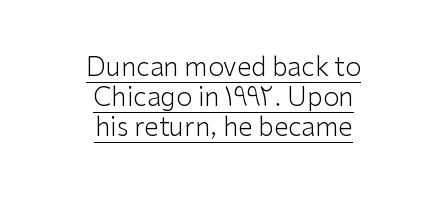
Designer's note — italics off, roman on. How are the letters spaced? Ordinarily, with no added tracking. The setting favours the middle, as headings and verse often do. Whoever set this chose condensed vertical rhythm over breathing room. Caption: lettering with a line underneath.
